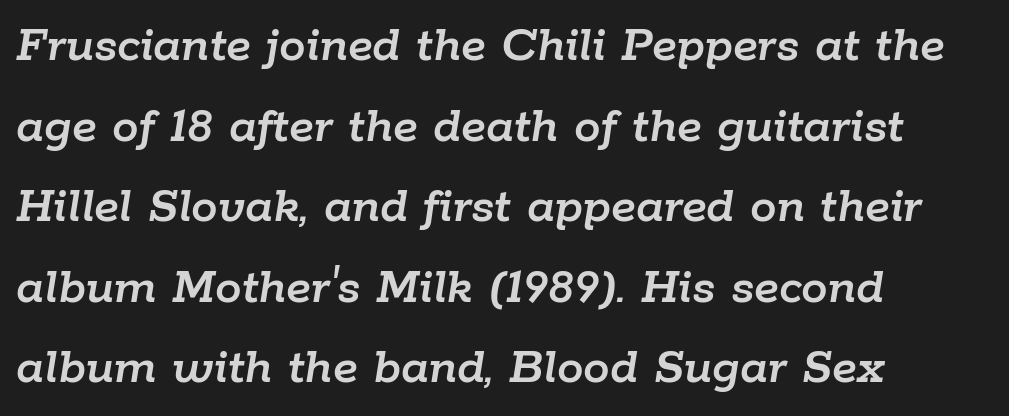
{"italic": "yes", "lean": "right", "slant_degrees": 9, "width": "normal", "stroke_contrast": "low", "x_height": "medium", "monospaced": "no", "underline": "no", "align": "left", "line_spacing": "normal", "line_spacing_ratio": 1.52, "letter_spacing": "normal", "letter_spacing_em": 0.0, "glyph_px": 53}
